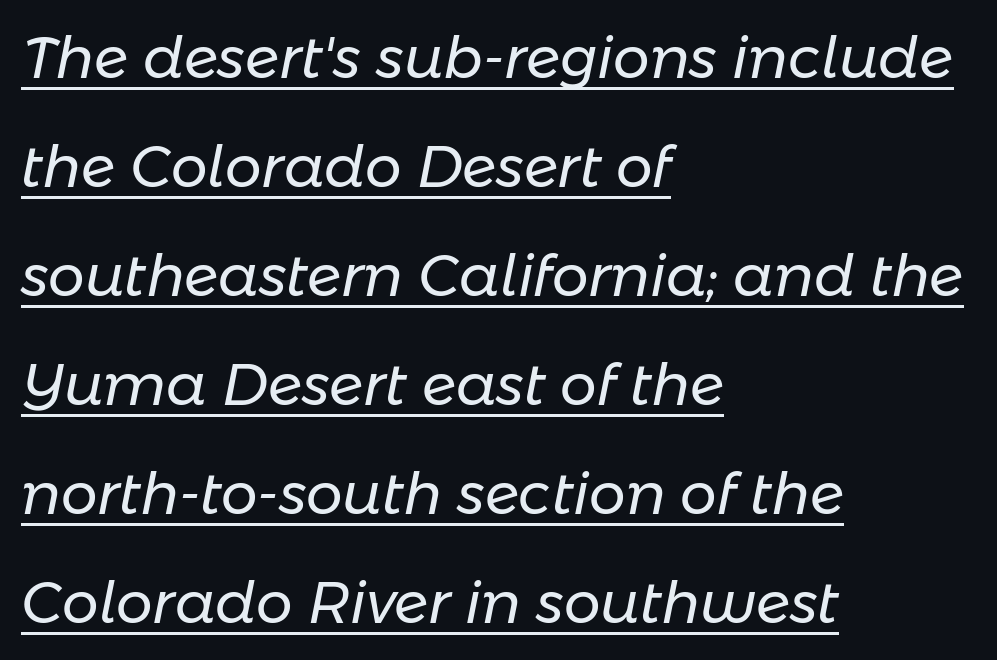
{"italic": "yes", "lean": "right", "slant_degrees": 11, "bold": "no", "weight": "regular", "width": "normal", "stroke_contrast": "low", "x_height": "medium", "monospaced": "no", "underline": "yes", "align": "left", "line_spacing_ratio": 1.88, "letter_spacing": "normal", "letter_spacing_em": 0.0, "glyph_px": 58}
